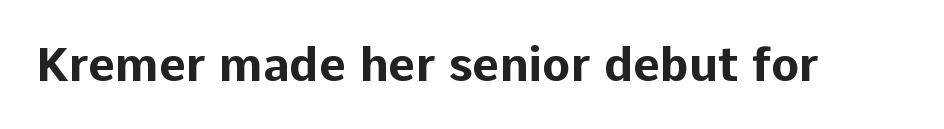
The image shows 47 px bold sans-serif type, upright; set normal letter spacing, not underlined; low stroke contrast and a medium x-height.
